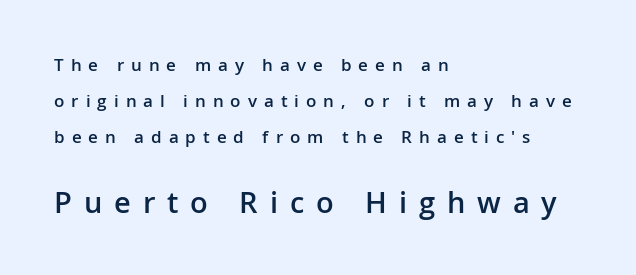
The letterforms stand isolated, each surrounded by extra space. The letters carry no serifs — their stems end cleanly without finishing strokes. In CSS terms this would be text-align: left. Strokes here are thickened, but only to semibold level. Spacing verdict: proportional, widths tailored to each character. Underline: absent.
